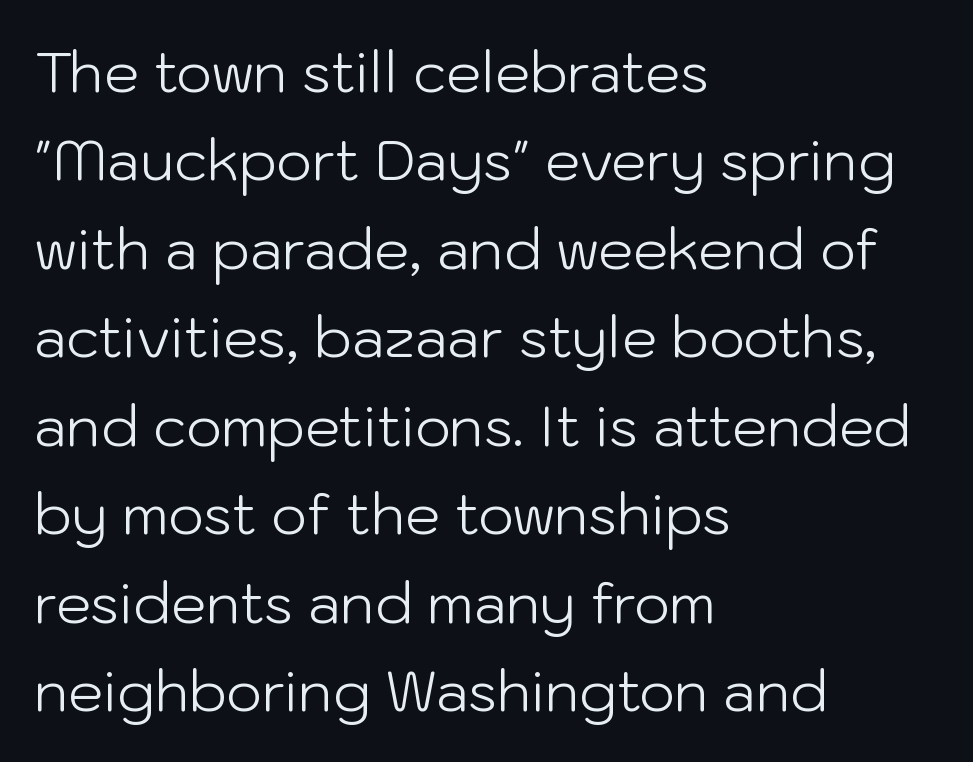
{"serif": "no", "italic": "no", "bold": "no", "weight": "light", "width": "normal", "stroke_contrast": "low", "x_height": "medium", "monospaced": "no", "underline": "no", "align": "left", "line_spacing": "normal", "line_spacing_ratio": 1.58, "letter_spacing": "normal", "letter_spacing_em": 0.0, "glyph_px": 56}
